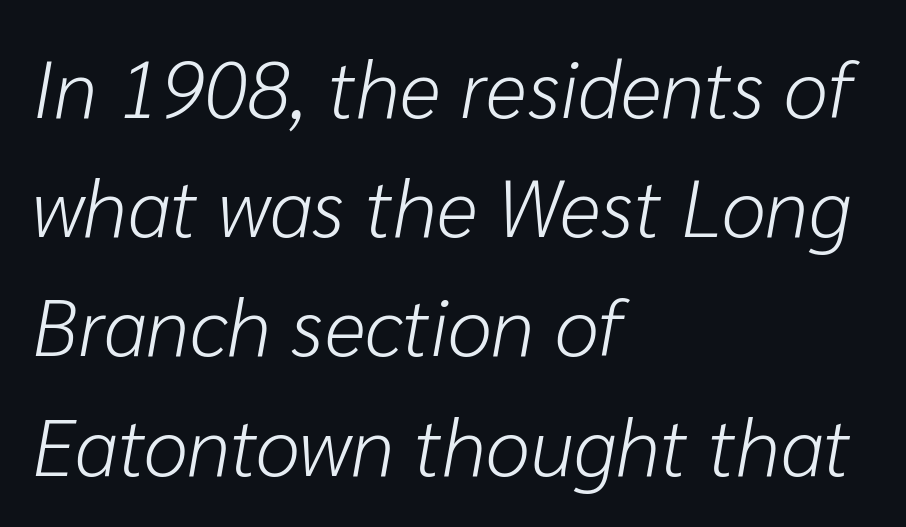
The image shows 80 px light type, italic (leaning right); set left-aligned, normal line spacing (1.49x), normal letter spacing, not underlined; low stroke contrast and a medium x-height.
